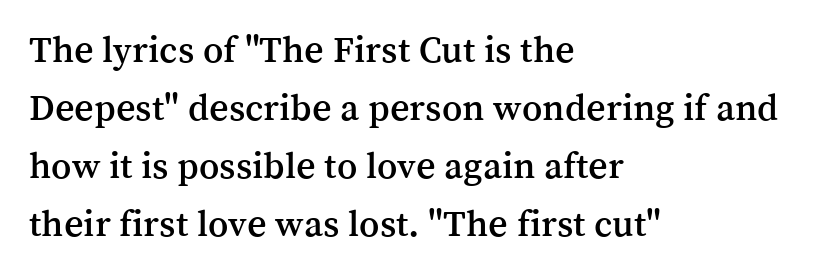
{"serif": "yes", "italic": "no", "width": "normal", "stroke_contrast": "medium", "x_height": "medium", "monospaced": "no", "underline": "no", "align": "left", "line_spacing": "normal", "line_spacing_ratio": 1.53, "letter_spacing": "normal", "letter_spacing_em": 0.0, "glyph_px": 38}
